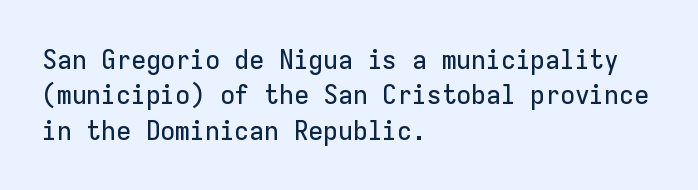
{"italic": "no", "underline": "no", "align": "left", "line_spacing": "normal", "line_spacing_ratio": 1.31, "letter_spacing": "normal", "letter_spacing_em": 0.0, "glyph_px": 27}
